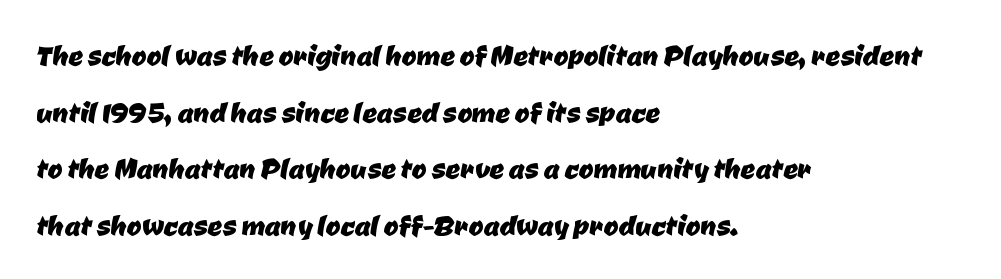
{"serif": "no", "width": "normal", "stroke_contrast": "low", "x_height": "medium", "monospaced": "no", "underline": "no", "align": "left", "line_spacing": "normal", "line_spacing_ratio": 1.57, "letter_spacing": "normal", "letter_spacing_em": 0.0, "glyph_px": 36}
